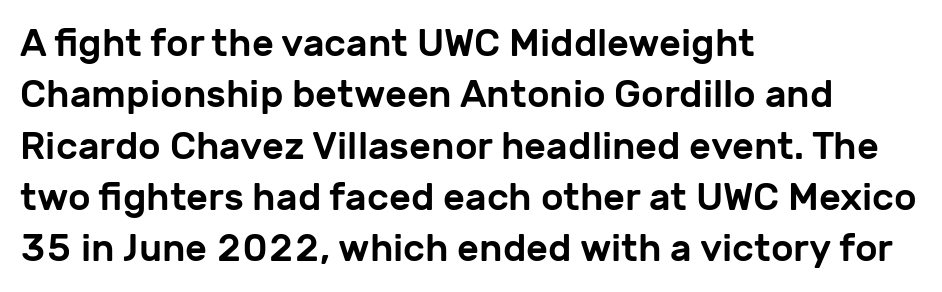
The image shows 38 px sans-serif type, upright; set left-aligned, normal line spacing (1.35x), normal letter spacing, not underlined; low stroke contrast and a medium x-height.
